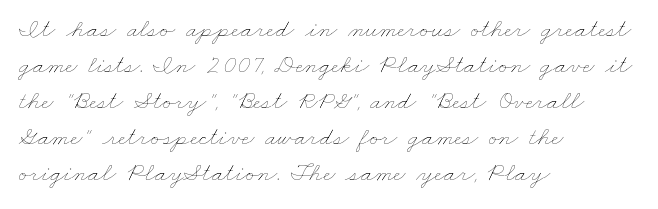
Q: Is the text bold? A: No.
Q: Is the text underlined? A: No.
Q: How is the paragraph aligned? A: Left-aligned.
Q: Is the spacing between letters normal or unusually wide? A: Normal.
Q: Is the spacing between lines tight, normal or loose? A: Normal.
